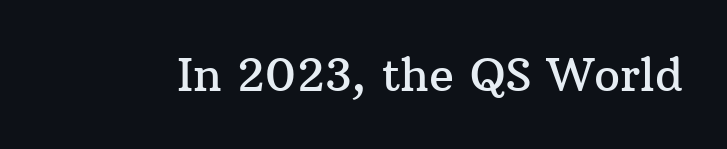
The image shows 46 px serif type, upright; set normal letter spacing, not underlined; medium stroke contrast and a medium x-height.
